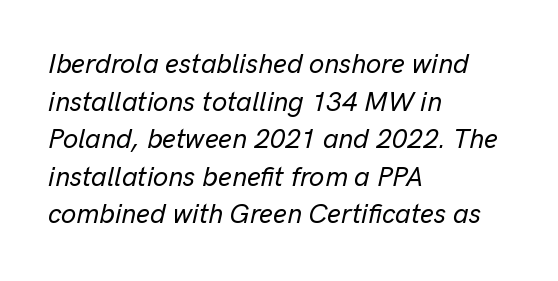
Between one letter and the next there's only the usual sliver of space. The block of text has a typical density, with ordinary space between rows. Leftover space on each line is placed entirely after the last word. An italicized treatment has been applied to the whole sample. Check under the words: just untouched page.
